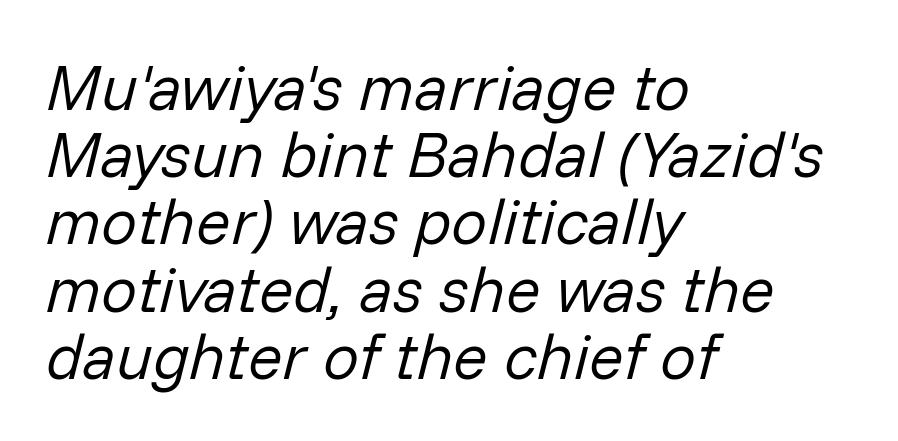
{"italic": "yes", "lean": "right", "slant_degrees": 14, "bold": "no", "weight": "regular", "width": "normal", "stroke_contrast": "low", "x_height": "medium", "monospaced": "no", "underline": "no", "align": "left", "line_spacing": "tight", "line_spacing_ratio": 1.05, "letter_spacing": "normal", "letter_spacing_em": 0.0, "glyph_px": 64}
